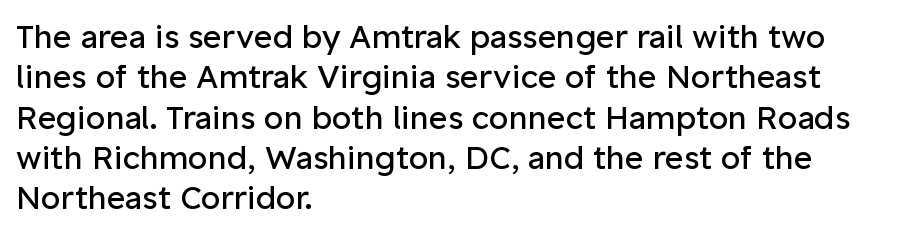
Q: Is the text bold? A: No.
Q: Is the text italic (slanted)? A: No, it is upright.
Q: Is the typeface a serif or a sans-serif typeface? A: Sans-serif.
Q: Is the text underlined? A: No.
Q: How is the paragraph aligned? A: Left-aligned.
Q: Is the spacing between letters normal or unusually wide? A: Normal.
Q: Is the spacing between lines tight, normal or loose? A: Normal.
Q: Width (condensed, normal, or wide)? A: Normal.
Q: Stroke contrast? A: Low.
Q: x-height? A: Medium.
Q: Monospaced? A: No.
